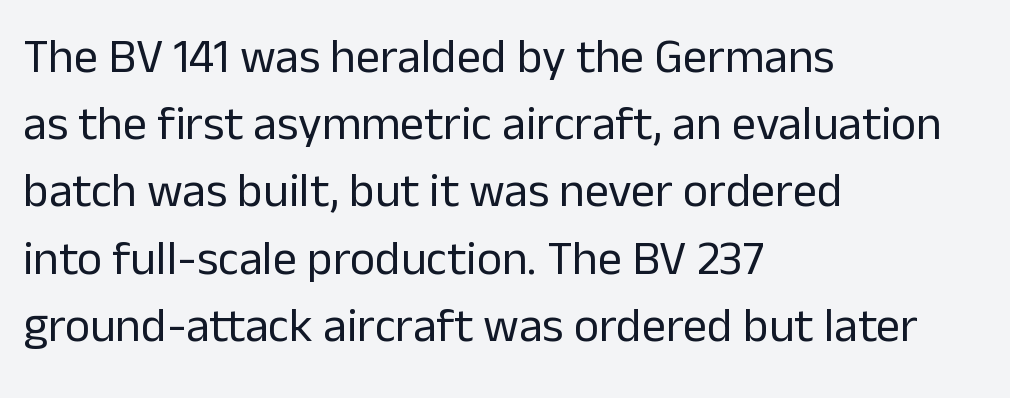
Q: Is the text bold? A: No.
Q: Is the text italic (slanted)? A: No, it is upright.
Q: Is the typeface a serif or a sans-serif typeface? A: Sans-serif.
Q: Is the text underlined? A: No.
Q: How is the paragraph aligned? A: Left-aligned.
Q: Is the spacing between letters normal or unusually wide? A: Normal.
Q: Is the spacing between lines tight, normal or loose? A: Normal.
Q: Width (condensed, normal, or wide)? A: Normal.
Q: Stroke contrast? A: Low.
Q: x-height? A: Medium.
Q: Monospaced? A: No.
